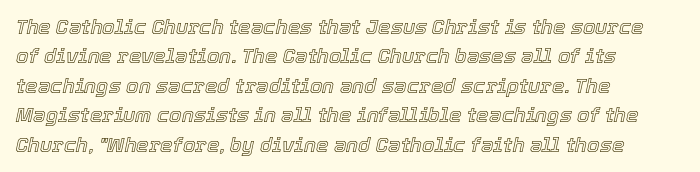
The image shows 20 px text type, italic (leaning right); set left-aligned, normal line spacing (1.47x), normal letter spacing, not underlined.
